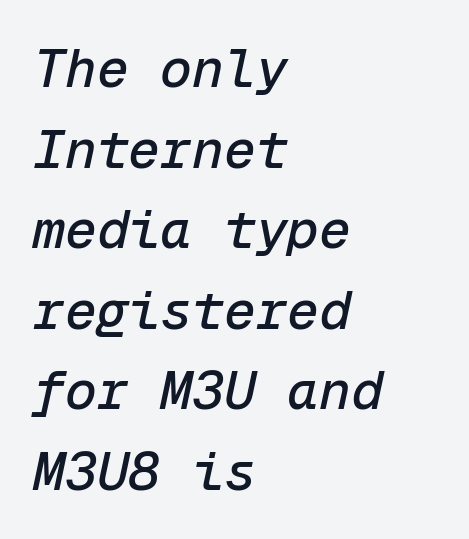
The image shows 53 px text type, italic (leaning right), monospaced; set left-aligned, normal line spacing (1.52x), normal letter spacing, not underlined; low stroke contrast and a medium x-height.
